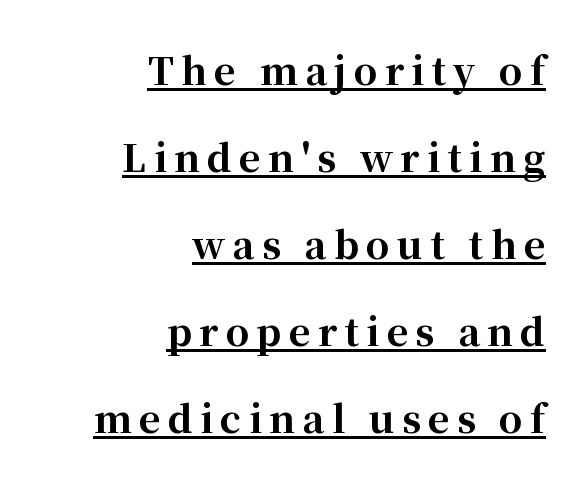
{"serif": "yes", "italic": "no", "bold": "yes", "weight": "bold", "width": "normal", "stroke_contrast": "high", "x_height": "medium", "monospaced": "no", "underline": "yes", "align": "right", "line_spacing": "loose", "line_spacing_ratio": 2.35, "letter_spacing": "wide", "letter_spacing_em": 0.2, "glyph_px": 37}
